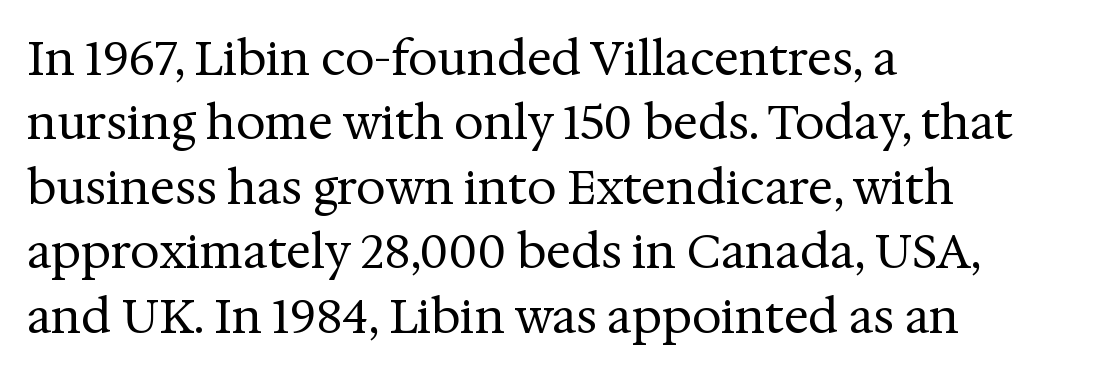
The image shows 47 px regular-weight serif type, upright; set left-aligned, normal line spacing (1.37x), normal letter spacing, not underlined; medium stroke contrast and a medium x-height.
